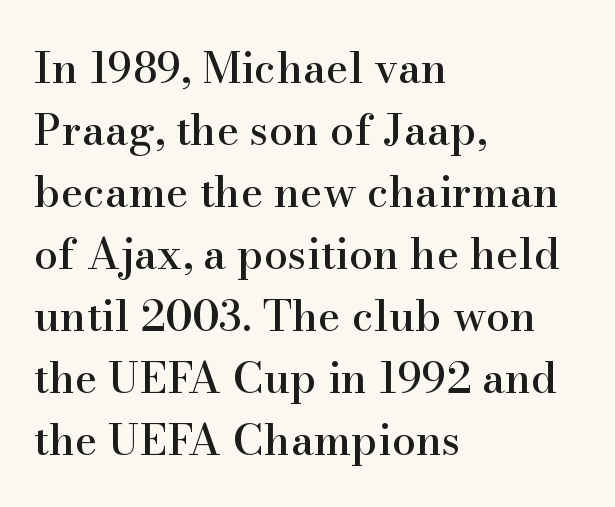
Q: Is the text italic (slanted)? A: No, it is upright.
Q: Is the typeface a serif or a sans-serif typeface? A: Serif.
Q: Is the text underlined? A: No.
Q: How is the paragraph aligned? A: Left-aligned.
Q: Is the spacing between letters normal or unusually wide? A: Normal.
Q: Is the spacing between lines tight, normal or loose? A: Normal.
Q: Width (condensed, normal, or wide)? A: Normal.
Q: Stroke contrast? A: High.
Q: x-height? A: Small.
Q: Monospaced? A: No.
